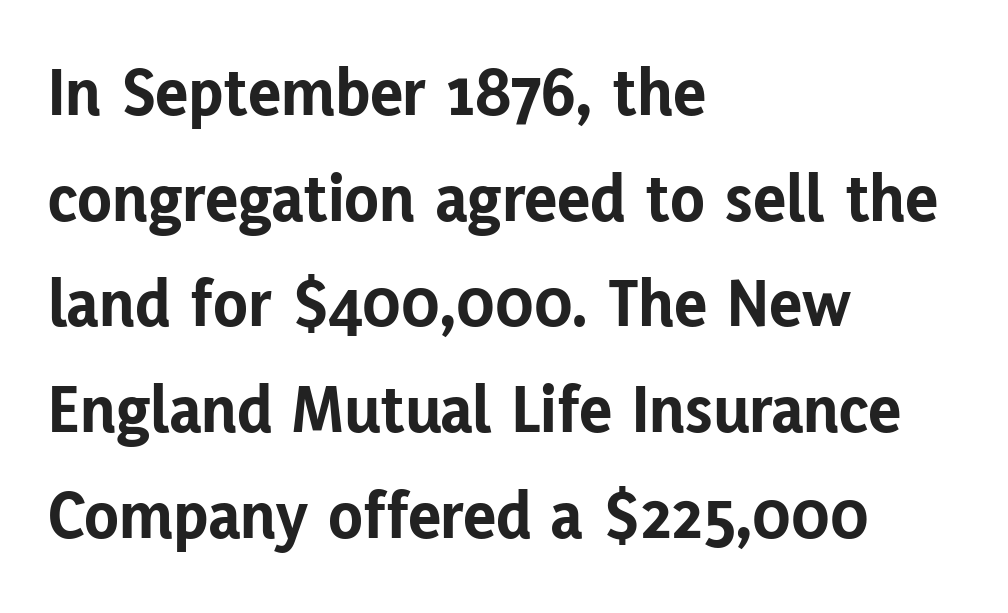
Leading matches the norm, producing a regular column. Plenty of ink on the page — the face is bold. The rag falls on the right side of this text block. Note: no serifs on the glyphs. You could not count columns in this text — the font is proportionally spaced.
